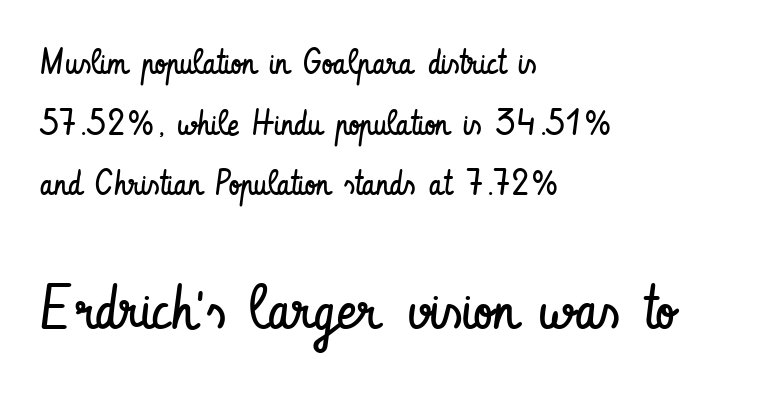
{"serif": "no", "italic": "no", "bold": "no", "weight": "regular", "width": "condensed", "stroke_contrast": "low", "x_height": "small", "monospaced": "no", "underline": "no", "align": "left", "line_spacing_ratio": 1.73, "letter_spacing": "normal", "letter_spacing_em": 0.0, "larger_block": "second", "size_ratio": 1.74, "glyph_px": 61}
